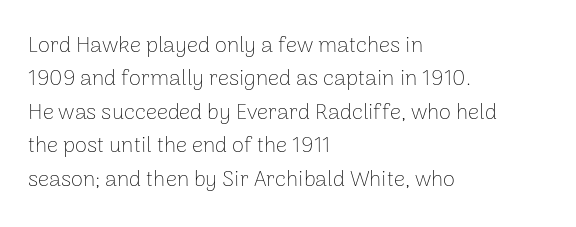
{"italic": "no", "bold": "no", "underline": "no", "align": "left", "line_spacing": "normal", "line_spacing_ratio": 1.52, "letter_spacing": "normal", "letter_spacing_em": 0.0, "glyph_px": 22}
